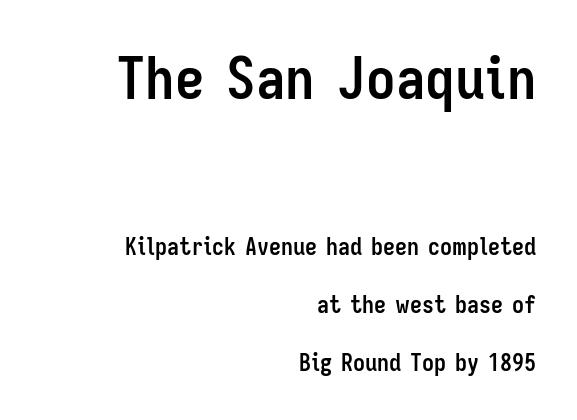
Stroke thickness is high; the sample reads as a true bold. Casual observation: everything's shoved over to the right. Varying glyph widths throughout — classic text-font behaviour. The axis of the letterforms is exactly vertical.
